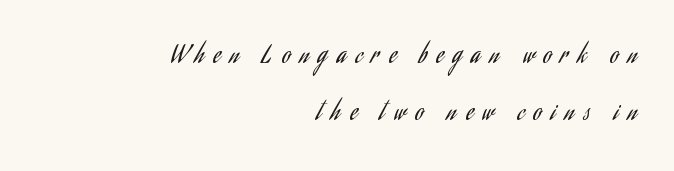
The image shows 24 px text type; set right-aligned, loose line spacing (2.37x), unusually wide letter spacing (+0.4 em), not underlined.
